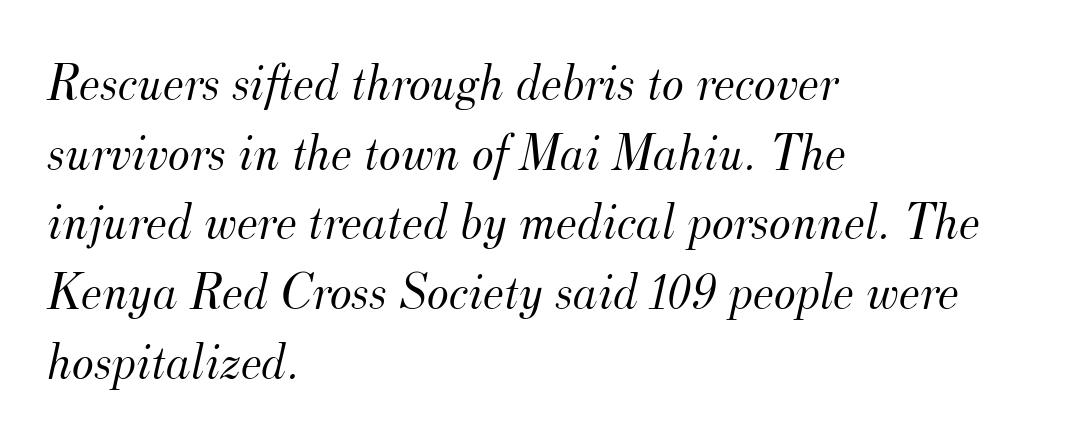
{"serif": "yes", "italic": "yes", "lean": "right", "slant_degrees": 12, "bold": "no", "weight": "light", "width": "normal", "stroke_contrast": "medium", "x_height": "small", "monospaced": "no", "underline": "no", "align": "left", "line_spacing": "normal", "line_spacing_ratio": 1.34, "letter_spacing": "normal", "letter_spacing_em": 0.0, "glyph_px": 52}
